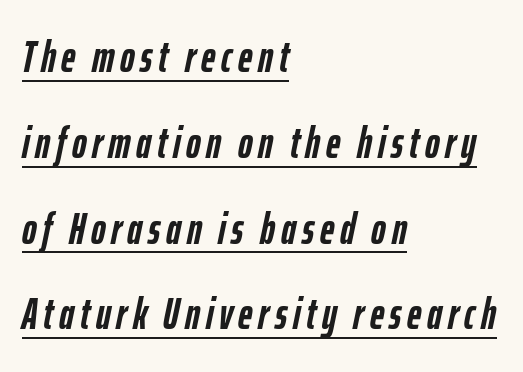
{"italic": "yes", "lean": "right", "slant_degrees": 12, "bold": "yes", "weight": "semibold", "width": "condensed", "stroke_contrast": "low", "x_height": "medium", "monospaced": "no", "underline": "yes", "align": "left", "line_spacing": "loose", "line_spacing_ratio": 1.95, "glyph_px": 44}
